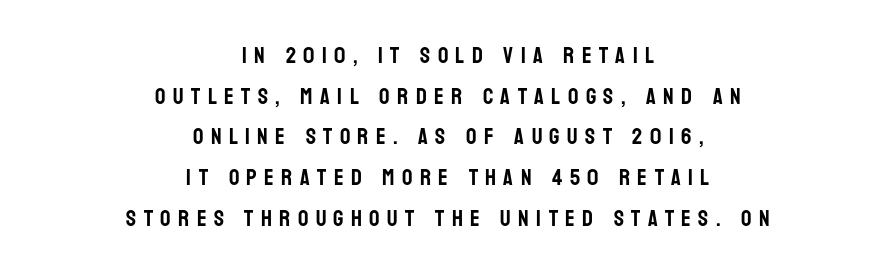
Q: Is the text italic (slanted)? A: No, it is upright.
Q: Is the text underlined? A: No.
Q: How is the paragraph aligned? A: Centered.
Q: Is the spacing between letters normal or unusually wide? A: Unusually wide.
